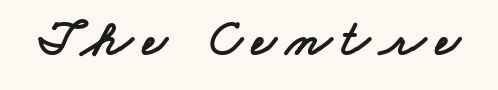
The image shows 53 px wide sans-serif type; set not underlined; low stroke contrast and a small x-height.
